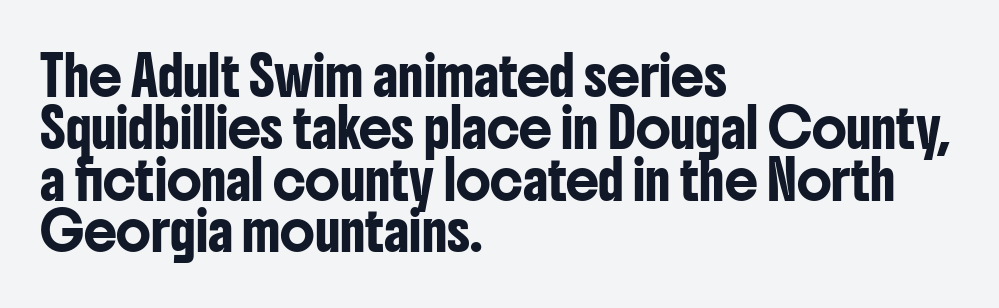
The image shows 37 px condensed sans-serif type, upright; set left-aligned, normal line spacing (1.4x), normal letter spacing, not underlined; low stroke contrast and a medium x-height.
